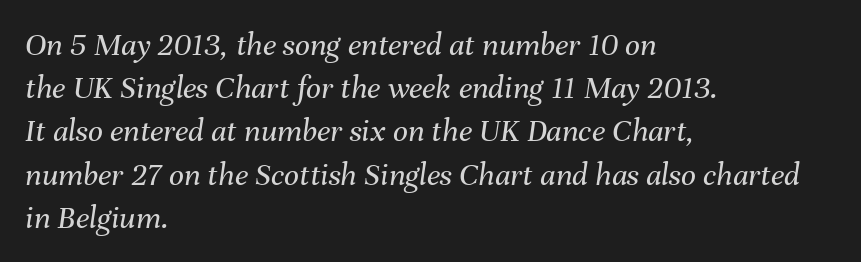
Heft: none added — not bold. Notice how the passage keeps a crisp vertical edge on the left only. The line-height multiplier appears to be the usual default. The specimen reads as italic at a glance. Varying glyph widths throughout — classic text-font behaviour.
